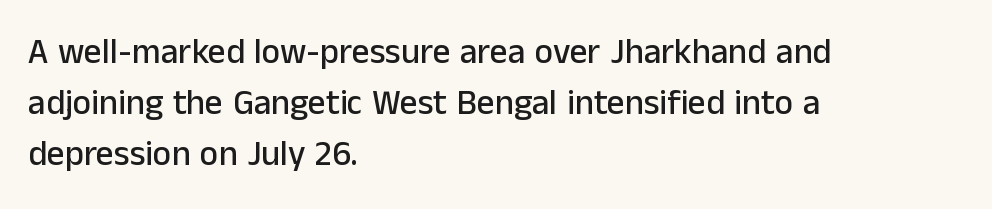
Q: Is the text italic (slanted)? A: No, it is upright.
Q: Is the typeface a serif or a sans-serif typeface? A: Sans-serif.
Q: Is the text underlined? A: No.
Q: How is the paragraph aligned? A: Left-aligned.
Q: Is the spacing between letters normal or unusually wide? A: Normal.
Q: Is the spacing between lines tight, normal or loose? A: Normal.
Q: Width (condensed, normal, or wide)? A: Normal.
Q: Stroke contrast? A: Low.
Q: x-height? A: Medium.
Q: Monospaced? A: No.
